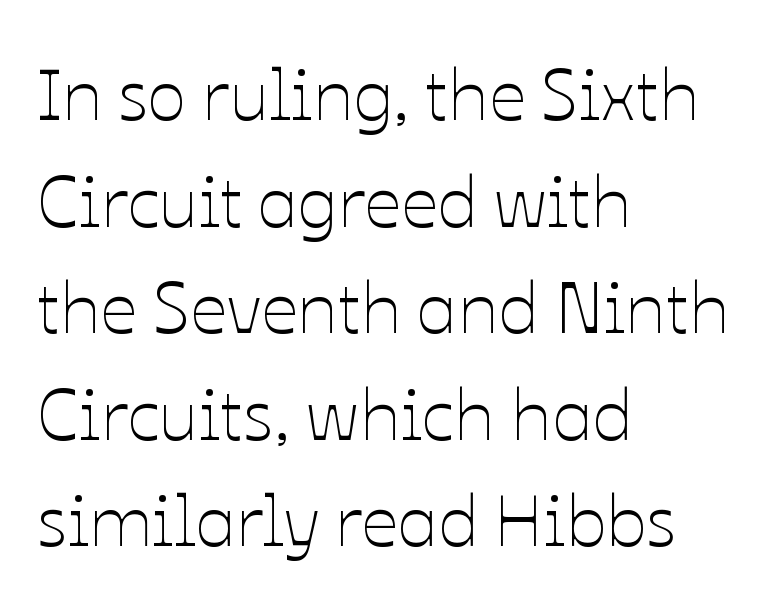
The image shows 73 px thin type, upright; set left-aligned, normal line spacing (1.46x), normal letter spacing, not underlined; low stroke contrast and a medium x-height.
